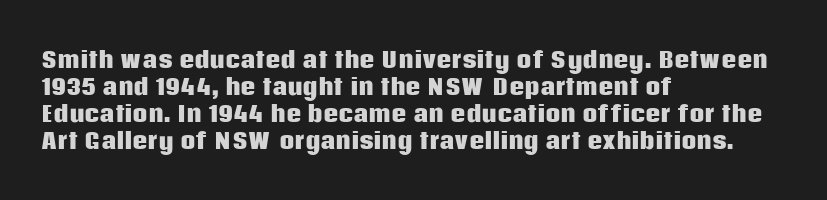
Which margin do the lines hug? The left one — the right edge is uneven. The foot of each line stays bare and open. Strokes here are thick enough to call this a true bold. Does the lettering tilt? It doesn't — this is upright. You could call the tracking neutral — neither tight nor loose. Interline gaps are of average width in this sample.
